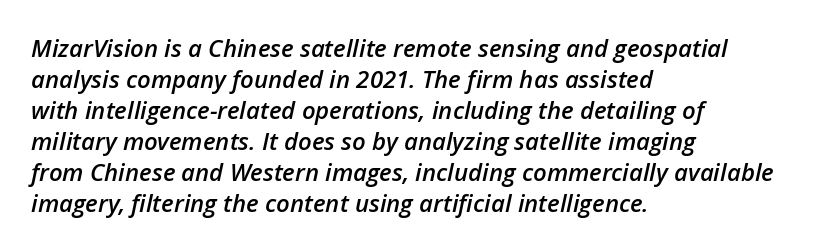
Q: Is the text bold? A: Semi-bold.
Q: Is the text italic (slanted)? A: Yes, it leans right by about 12 degrees.
Q: Is the text underlined? A: No.
Q: How is the paragraph aligned? A: Left-aligned.
Q: Is the spacing between letters normal or unusually wide? A: Normal.
Q: Is the spacing between lines tight, normal or loose? A: Normal.
